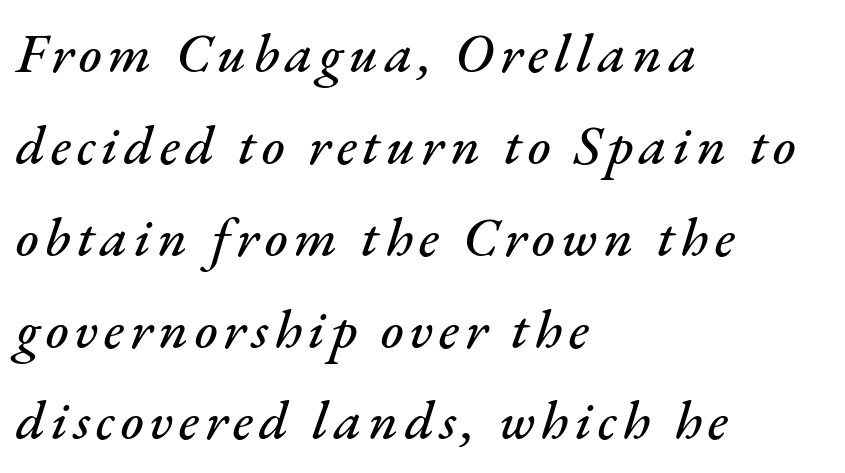
Descenders are the only things crossing below the line. Here the designer chose a conventional face with non-uniform glyph widths. This block has exactly the height ordinary leading produces. This rendering uses left alignment, leaving the right contour irregular. The rendering applies a slant to the glyphs.
